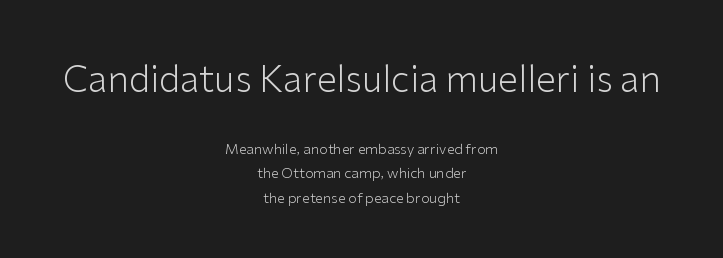
Q: Is the text bold? A: No.
Q: Is the text italic (slanted)? A: No, it is upright.
Q: Is the typeface a serif or a sans-serif typeface? A: Sans-serif.
Q: Is the text underlined? A: No.
Q: How is the paragraph aligned? A: Centered.
Q: Is the spacing between letters normal or unusually wide? A: Normal.
Q: Which block of text is set in a larger size, the first (top) or the second (bottom)? A: The first (top) one.
Q: Width (condensed, normal, or wide)? A: Normal.
Q: Stroke contrast? A: Low.
Q: x-height? A: Medium.
Q: Monospaced? A: No.
